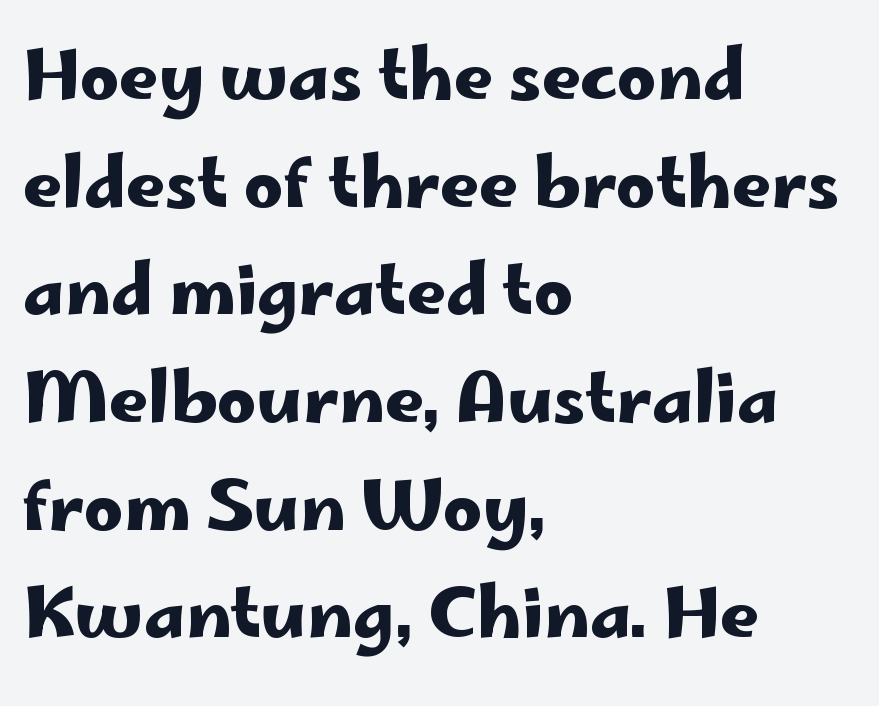
The image shows 69 px wide sans-serif type, upright; set left-aligned, normal line spacing (1.56x), normal letter spacing, not underlined; low stroke contrast and a small x-height.
